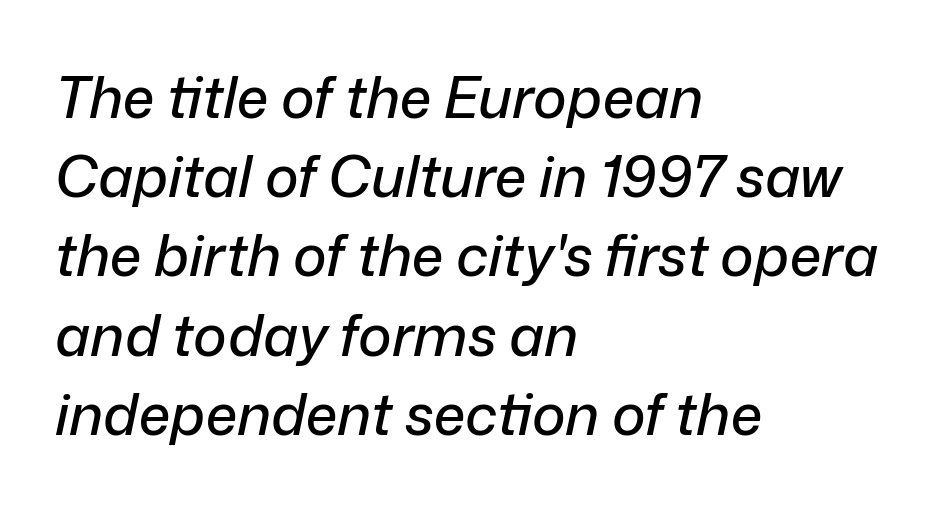
Q: Is the text italic (slanted)? A: Yes, it leans right by about 12 degrees.
Q: Is the text underlined? A: No.
Q: How is the paragraph aligned? A: Left-aligned.
Q: Is the spacing between letters normal or unusually wide? A: Normal.
Q: Is the spacing between lines tight, normal or loose? A: Normal.
Q: Width (condensed, normal, or wide)? A: Normal.
Q: Stroke contrast? A: Low.
Q: x-height? A: Medium.
Q: Monospaced? A: No.
